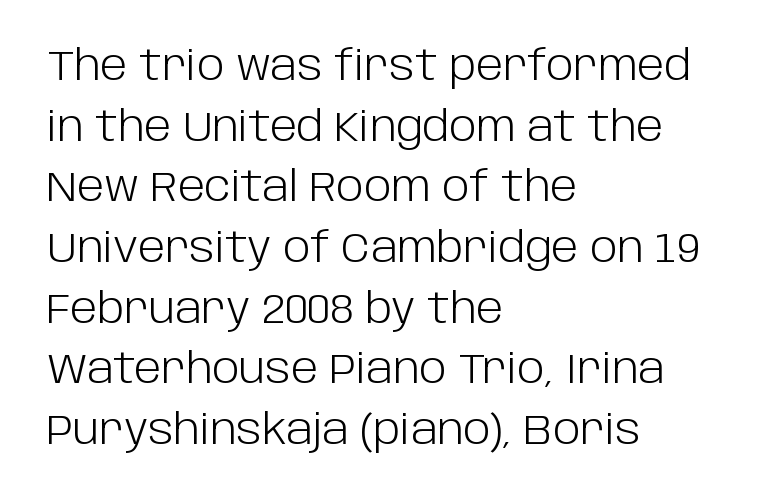
Students, observe: this is what conventionally led text looks like. Note the varied advance widths — an 'i' is clearly narrower than an 'm'. Check under the words: just untouched page. In terms of posture, this sample is upright. Layout note: lines flush left. The typeface has the unassuming heft of standard copy or less.
